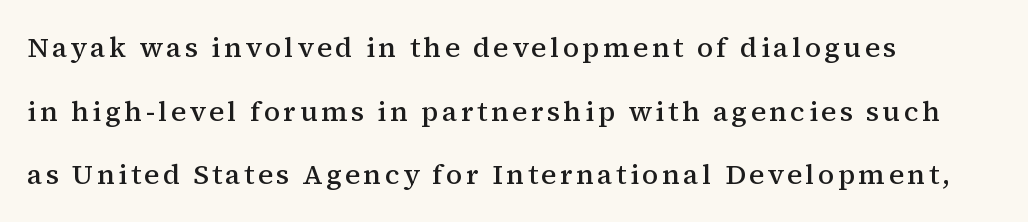
Beneath every word, the page is bare. The rendering uses a semibold face; strokes are thickened but not to full bold. If you drew a line through each stem, it would be perfectly vertical. Rows of type keep a wide berth in the vertical direction. The rendering uses natural spacing where letterforms have individual widths. This sample is left-justified, so line endings fall wherever the words run out.
